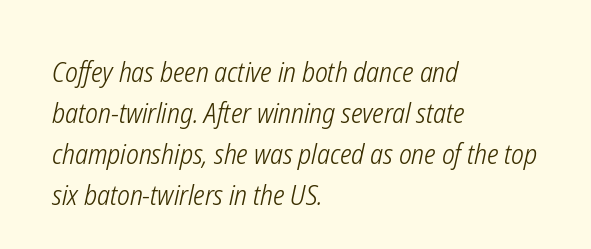
Q: Is the text bold? A: No.
Q: Is the text italic (slanted)? A: Yes, it leans right by about 12 degrees.
Q: Is the text underlined? A: No.
Q: How is the paragraph aligned? A: Left-aligned.
Q: Is the spacing between letters normal or unusually wide? A: Normal.
Q: Is the spacing between lines tight, normal or loose? A: Normal.
Q: Width (condensed, normal, or wide)? A: Condensed.
Q: Stroke contrast? A: Low.
Q: x-height? A: Medium.
Q: Monospaced? A: No.
